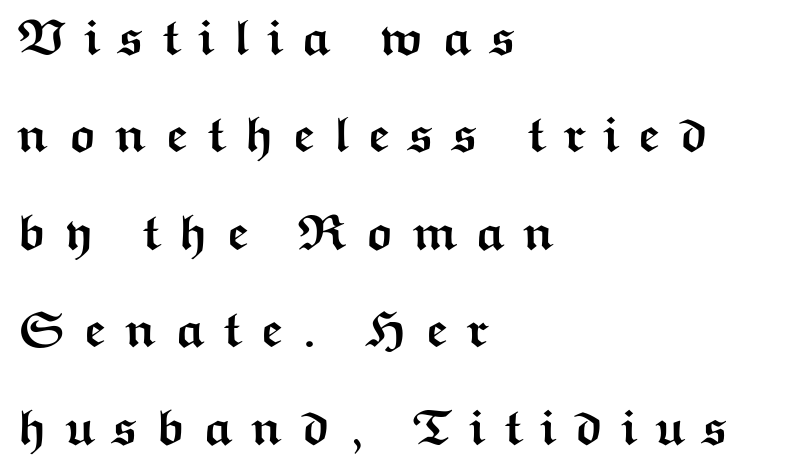
Q: Is the text bold? A: Yes.
Q: Is the text italic (slanted)? A: No, it is upright.
Q: Is the typeface a serif or a sans-serif typeface? A: Sans-serif.
Q: Is the text underlined? A: No.
Q: How is the paragraph aligned? A: Left-aligned.
Q: Is the spacing between letters normal or unusually wide? A: Unusually wide.
Q: Is the spacing between lines tight, normal or loose? A: Loose.
Q: Width (condensed, normal, or wide)? A: Wide.
Q: Stroke contrast? A: Medium.
Q: x-height? A: Medium.
Q: Monospaced? A: No.
